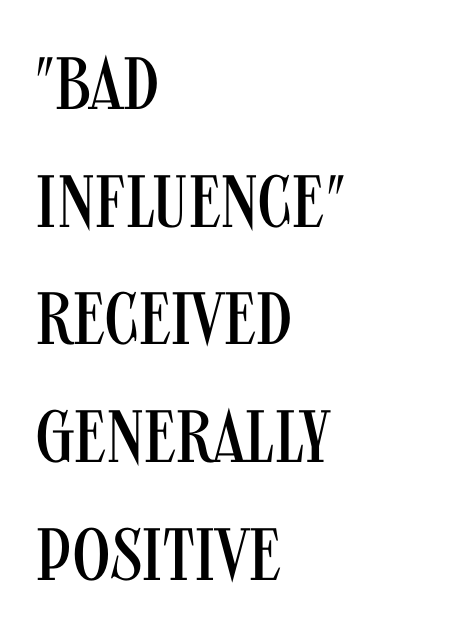
{"serif": "no", "italic": "no", "bold": "no", "weight": "regular", "width": "condensed", "stroke_contrast": "medium", "x_height": "large", "monospaced": "no", "underline": "no", "align": "left", "line_spacing": "normal", "line_spacing_ratio": 1.59, "letter_spacing": "normal", "letter_spacing_em": 0.0, "glyph_px": 74}
